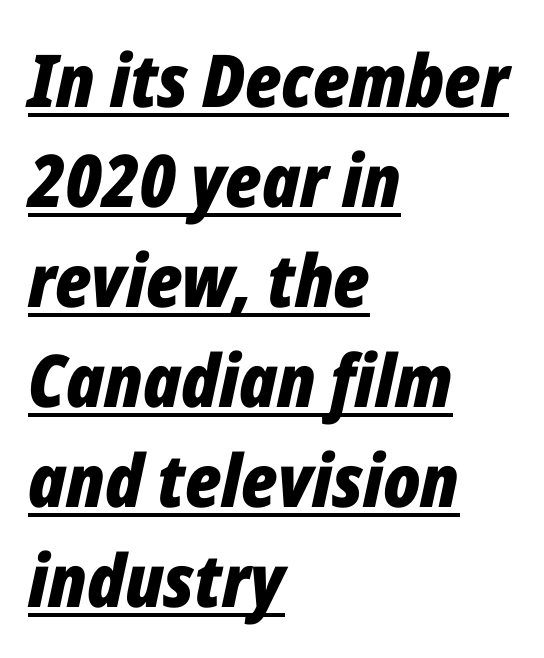
This sample uses an oblique cut, with every glyph tilted off the vertical. The typesetter has applied underlining to the passage shown. Horizontal alignment here is leftward, the default for most running prose. This sample has the flowing, uneven cadence of proportional lettering.
